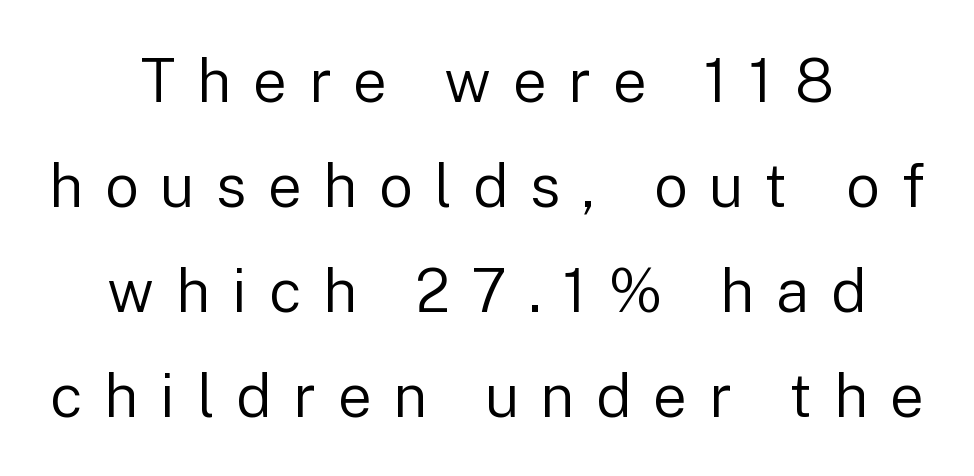
The image shows 60 px regular-weight sans-serif type, upright; set centered, line spacing 1.75x, unusually wide letter spacing (+0.36 em), not underlined; low stroke contrast and a medium x-height.
